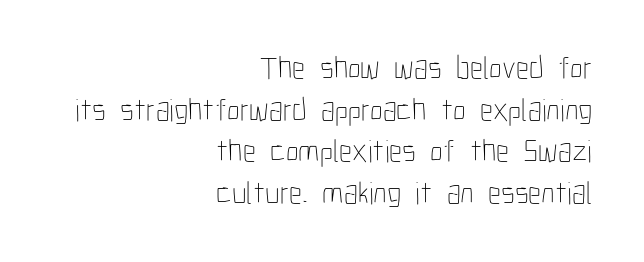
The strip under each line holds only bare page. Vertical stems look standard width or narrower in stroke. The lines in this sample share a right terminus and differ only in where they begin. This sample has the flowing, uneven cadence of proportional lettering. Ascenders rise straight up at ninety degrees.
